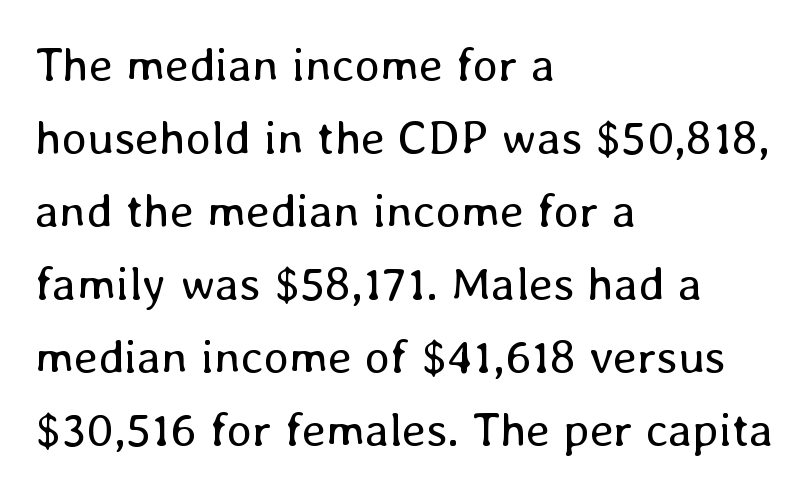
Q: Is the text bold? A: No.
Q: Is the text italic (slanted)? A: No, it is upright.
Q: Is the text underlined? A: No.
Q: How is the paragraph aligned? A: Left-aligned.
Q: Is the spacing between letters normal or unusually wide? A: Normal.
Q: Is the spacing between lines tight, normal or loose? A: Normal.
Q: Width (condensed, normal, or wide)? A: Normal.
Q: Stroke contrast? A: Low.
Q: x-height? A: Medium.
Q: Monospaced? A: No.
